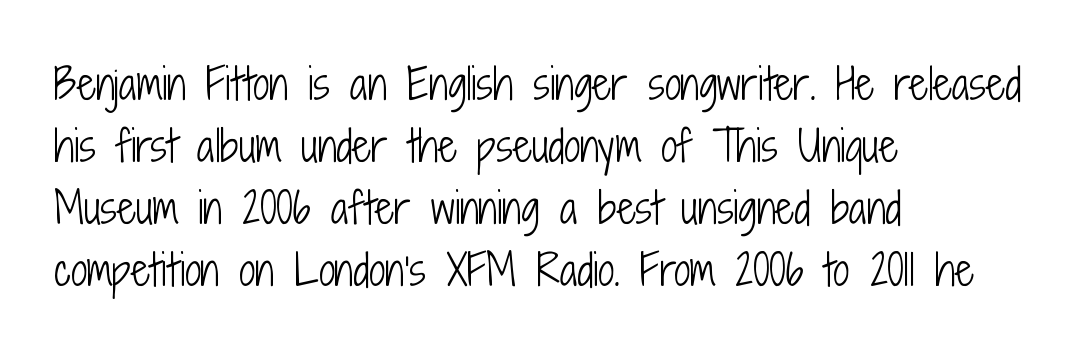
{"serif": "no", "italic": "no", "bold": "no", "weight": "light", "width": "condensed", "stroke_contrast": "low", "x_height": "medium", "monospaced": "no", "underline": "no", "align": "left", "line_spacing": "normal", "line_spacing_ratio": 1.51, "letter_spacing": "normal", "letter_spacing_em": 0.0, "glyph_px": 41}
